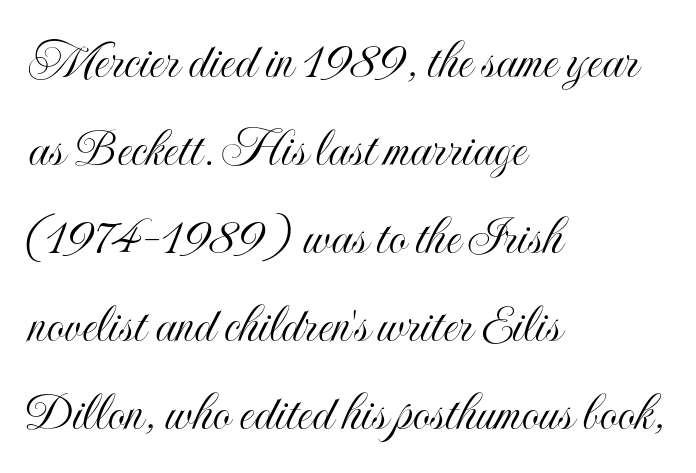
Q: Is the text italic (slanted)? A: Yes.
Q: Is the text underlined? A: No.
Q: How is the paragraph aligned? A: Left-aligned.
Q: Is the spacing between letters normal or unusually wide? A: Normal.
Q: Is the spacing between lines tight, normal or loose? A: Normal.
Q: Width (condensed, normal, or wide)? A: Condensed.
Q: x-height? A: Small.
Q: Monospaced? A: No.
